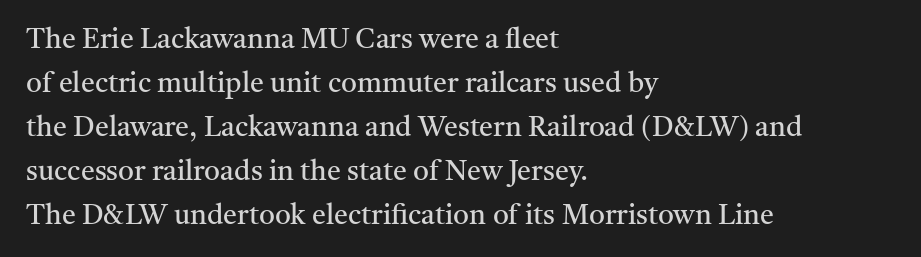
Regarding serifs, this sample has them. Visually the block forms a straight wall on the left and a jagged coastline on the right. The face looks like a standard text weight, possibly lighter. Tracking value appears to be zero — textbook default spacing. The foot of each line stays bare and open.
